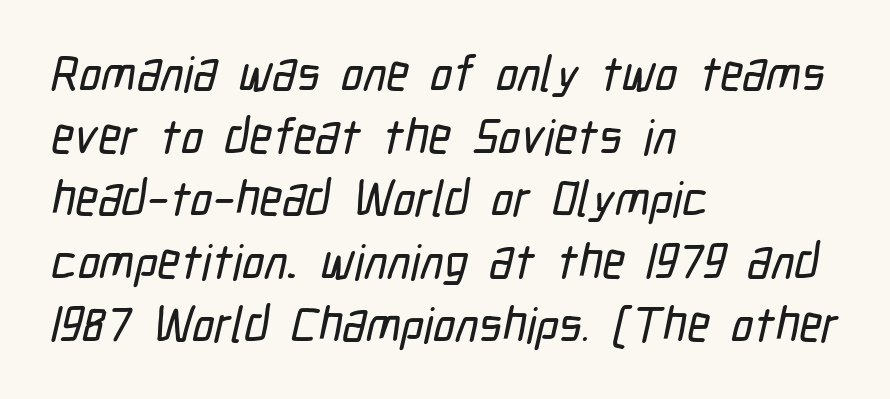
Q: Is the typeface a serif or a sans-serif typeface? A: Sans-serif.
Q: Is the text underlined? A: No.
Q: How is the paragraph aligned? A: Left-aligned.
Q: Is the spacing between letters normal or unusually wide? A: Normal.
Q: Is the spacing between lines tight, normal or loose? A: Normal.
Q: Width (condensed, normal, or wide)? A: Condensed.
Q: Stroke contrast? A: Low.
Q: x-height? A: Medium.
Q: Monospaced? A: No.
